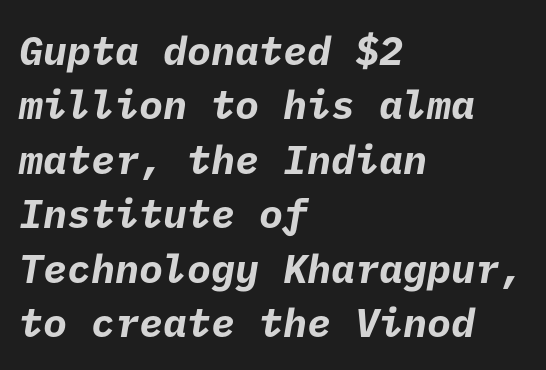
Compared with typical paragraphs, the rows here are spaced about the same. Only glyphs here, with clear space below each row. These lines are set flush left with a ragged right edge. Here the glyphs are tracked normally, forming tight word shapes.
